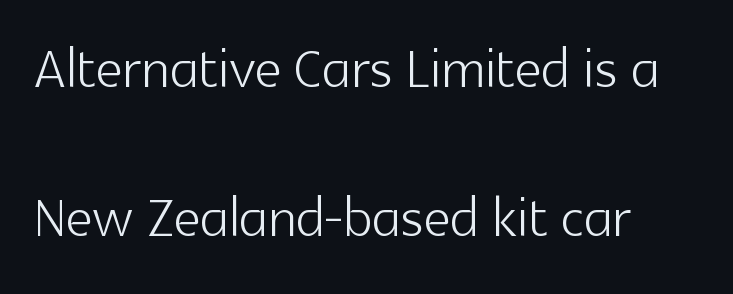
{"serif": "no", "italic": "no", "bold": "no", "weight": "light", "width": "normal", "x_height": "medium", "monospaced": "no", "underline": "no", "align": "left", "line_spacing": "loose", "line_spacing_ratio": 1.99, "letter_spacing": "normal", "letter_spacing_em": 0.0, "glyph_px": 75}
